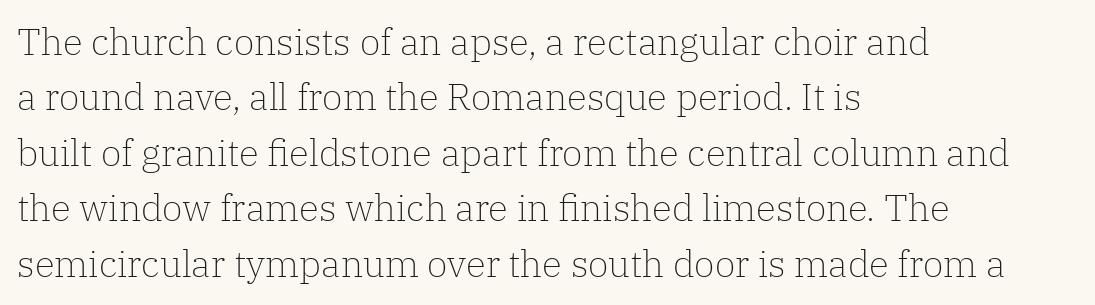
{"serif": "yes", "italic": "no", "bold": "no", "weight": "light", "width": "normal", "stroke_contrast": "low", "x_height": "medium", "monospaced": "no", "underline": "no", "align": "left", "line_spacing": "normal", "line_spacing_ratio": 1.5, "letter_spacing": "normal", "letter_spacing_em": 0.0, "glyph_px": 37}
